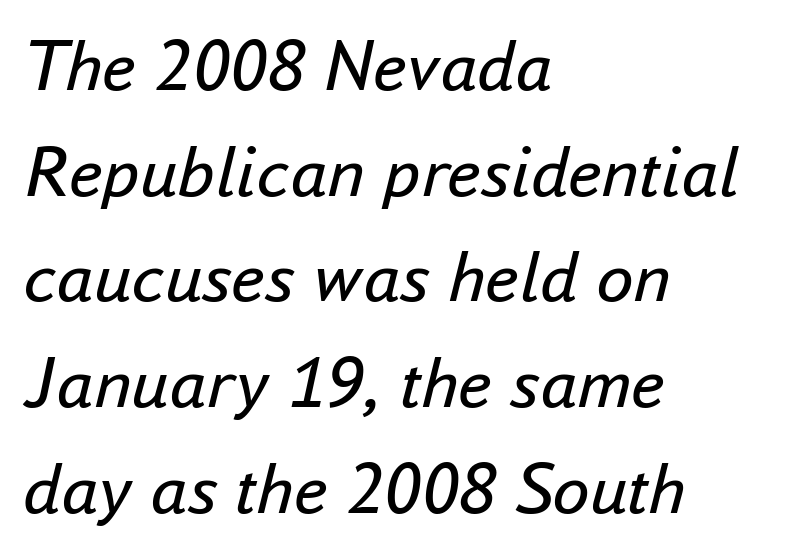
The image shows 75 px regular-weight type, italic (leaning right); set left-aligned, normal line spacing (1.41x), normal letter spacing, not underlined; low stroke contrast and a small x-height.
